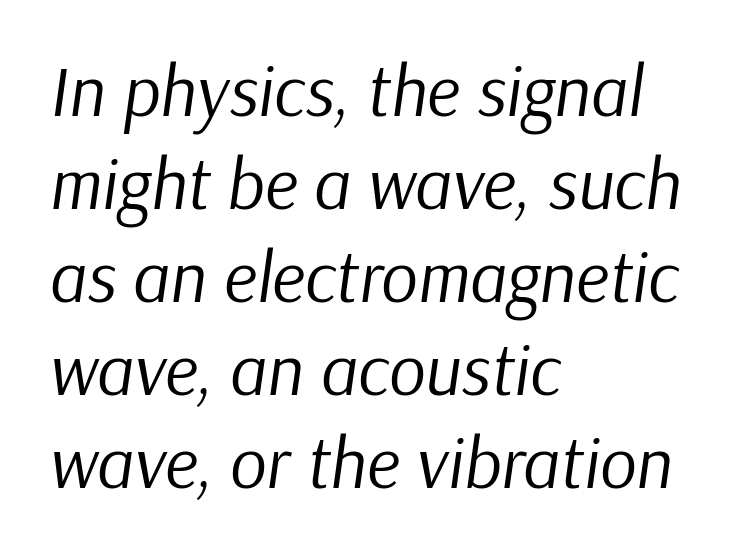
These lines are rendered in a variable-pitch font. The lines are quadded left. This is not heavy type; no bold has been used. You can tell it's italic because the verticals aren't actually vertical. Default kerning and tracking; the words read as compact shapes. A bare baseline throughout the passage.
